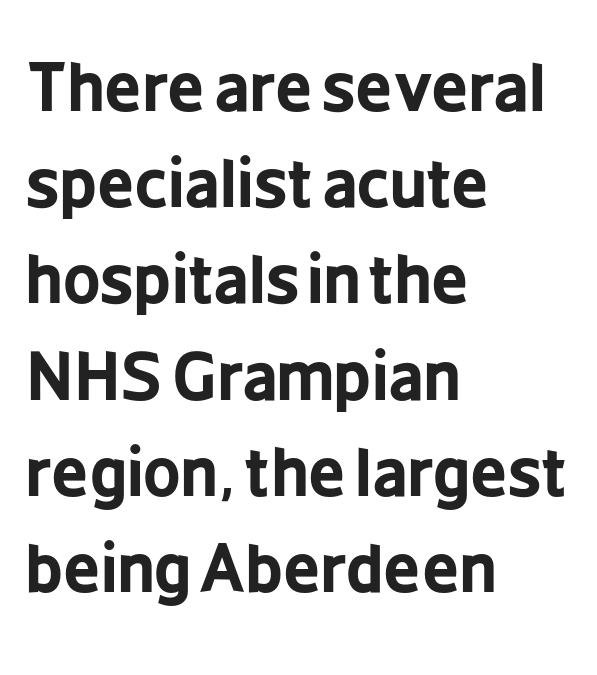
The image shows 65 px bold, condensed sans-serif type, upright; set left-aligned, normal line spacing (1.48x), normal letter spacing, not underlined; low stroke contrast and a medium x-height.
